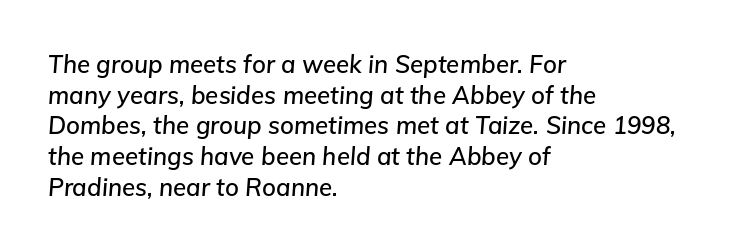
{"italic": "yes", "lean": "right", "slant_degrees": 5, "underline": "no", "align": "left", "line_spacing": "normal", "line_spacing_ratio": 1.28, "letter_spacing": "normal", "letter_spacing_em": 0.0, "glyph_px": 24}
